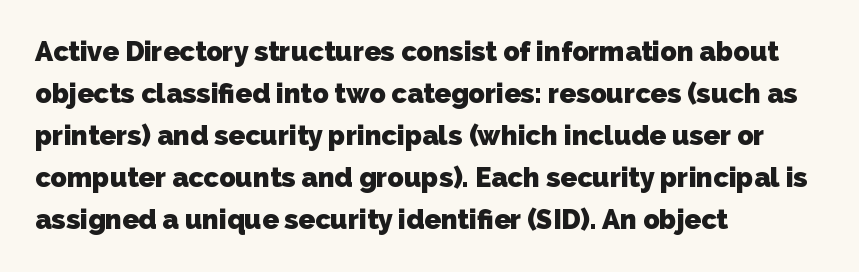
Q: Is the text bold? A: Yes.
Q: Is the text underlined? A: No.
Q: How is the paragraph aligned? A: Left-aligned.
Q: Is the spacing between letters normal or unusually wide? A: Normal.
Q: Is the spacing between lines tight, normal or loose? A: Normal.
